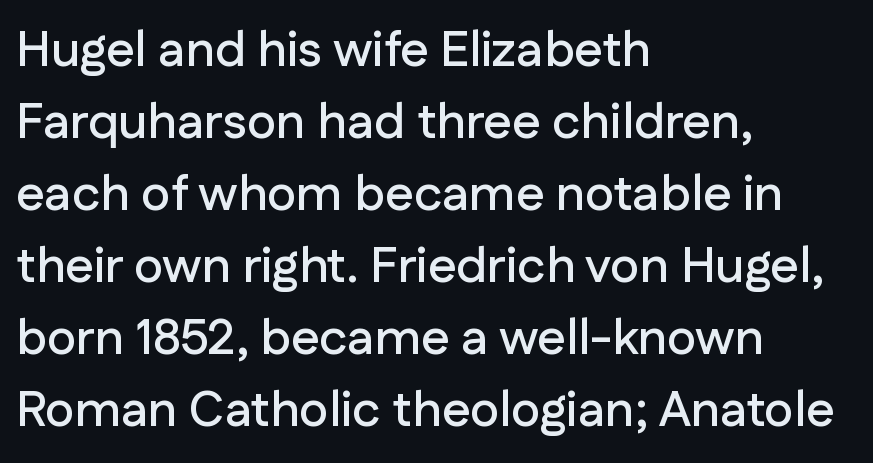
{"serif": "no", "italic": "no", "width": "normal", "stroke_contrast": "low", "x_height": "medium", "monospaced": "no", "underline": "no", "align": "left", "line_spacing": "normal", "line_spacing_ratio": 1.44, "letter_spacing": "normal", "letter_spacing_em": 0.0, "glyph_px": 50}
